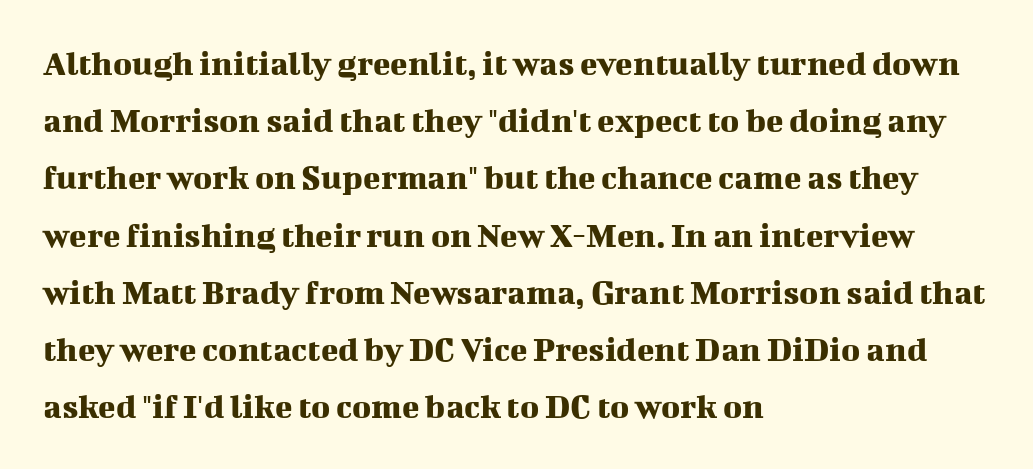
Q: Is the text italic (slanted)? A: No, it is upright.
Q: Is the typeface a serif or a sans-serif typeface? A: Serif.
Q: Is the text underlined? A: No.
Q: How is the paragraph aligned? A: Left-aligned.
Q: Is the spacing between letters normal or unusually wide? A: Normal.
Q: Is the spacing between lines tight, normal or loose? A: Normal.
Q: Width (condensed, normal, or wide)? A: Normal.
Q: Stroke contrast? A: Medium.
Q: x-height? A: Medium.
Q: Monospaced? A: No.
